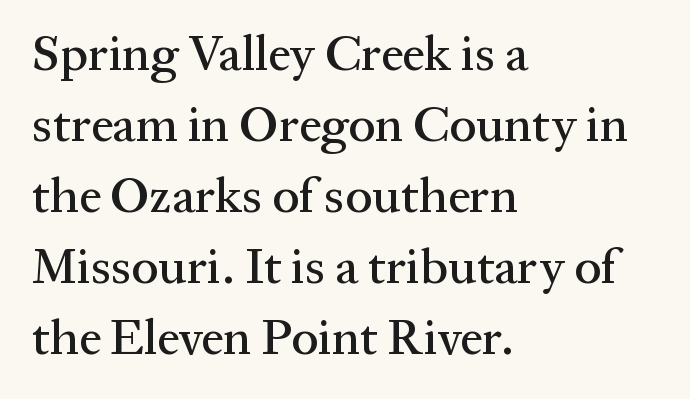
{"serif": "yes", "italic": "no", "width": "normal", "stroke_contrast": "medium", "x_height": "medium", "monospaced": "no", "underline": "no", "align": "left", "line_spacing": "normal", "line_spacing_ratio": 1.42, "letter_spacing": "normal", "letter_spacing_em": 0.0, "glyph_px": 50}
